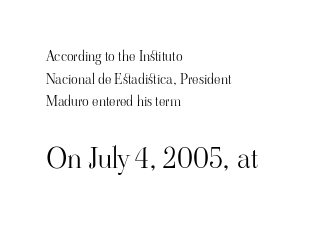
The horizontal fit of the characters is conventional and even. The passage shown begins with its smaller block and ends with its larger one. Quick note: interline space is typical. The space directly below the letters is spotless.
